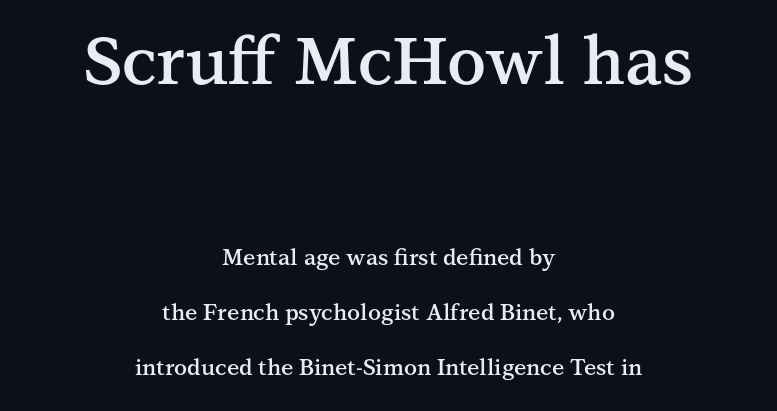
{"serif": "yes", "italic": "no", "bold": "semi", "weight": "semibold", "width": "normal", "stroke_contrast": "medium", "x_height": "medium", "monospaced": "no", "underline": "no", "align": "center", "line_spacing": "loose", "line_spacing_ratio": 2.48, "letter_spacing": "normal", "letter_spacing_em": 0.0, "larger_block": "first", "size_ratio": 3.0, "glyph_px": 66}
